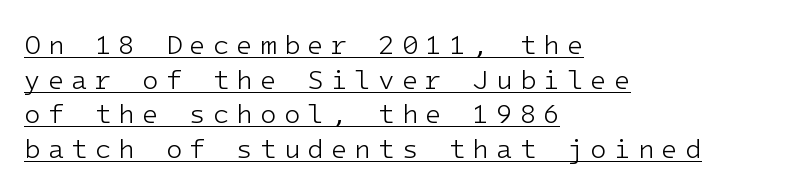
Q: Is the text bold? A: No.
Q: Is the text italic (slanted)? A: No, it is upright.
Q: Is the text underlined? A: Yes.
Q: How is the paragraph aligned? A: Left-aligned.
Q: Is the spacing between letters normal or unusually wide? A: Unusually wide.
Q: Is the spacing between lines tight, normal or loose? A: Normal.
